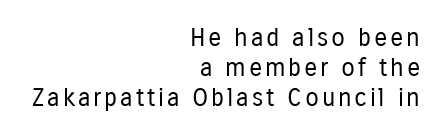
Anything drawn beneath the words? Only blank space. The typeface has the unassuming heft of standard copy or less. Every character sits straight up, as roman type does. All the whitespace from short lines collects on the left.
